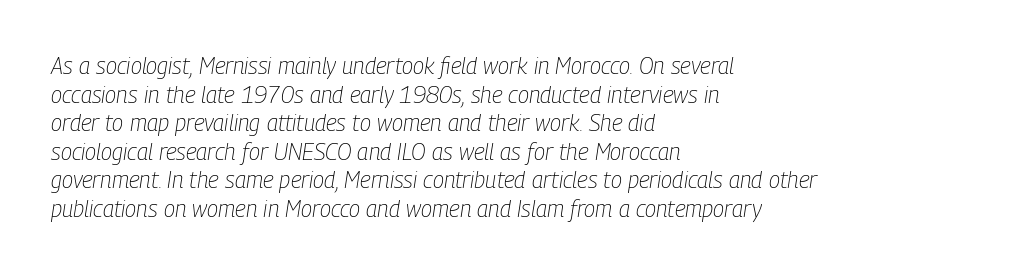
The image shows 23 px text type, italic (leaning right); set left-aligned, line spacing 1.24x, normal letter spacing, not underlined.
